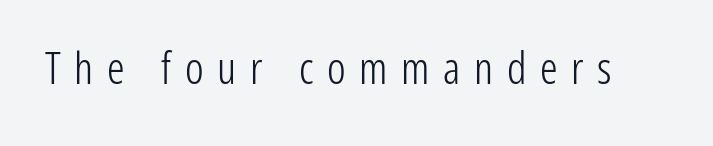
The passage shown is not underscored anywhere. The passage shown is typeset with a sans-serif family. Designer's note — italics off, roman on. Stem width sits at or under what a default text font uses. Words appear elongated and porous because spacing is wide.
